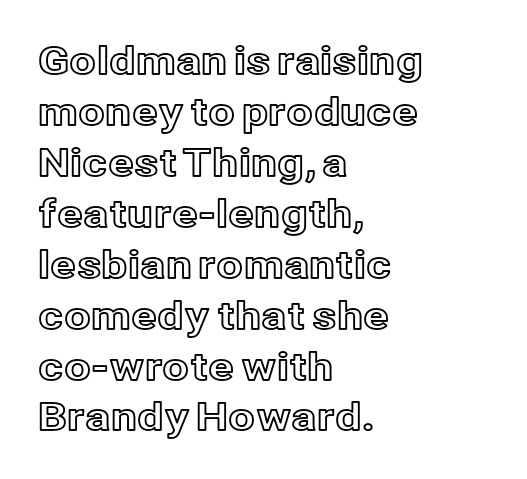
These lines keep a tight, regular rhythm from letter to letter. The type sits square on the baseline with zero lean. Beneath every word, the page is bare. The designer left line spacing at the default. These lines are set flush left with a ragged right edge. Character widths vary here, with narrow letters taking less room than wide ones.
